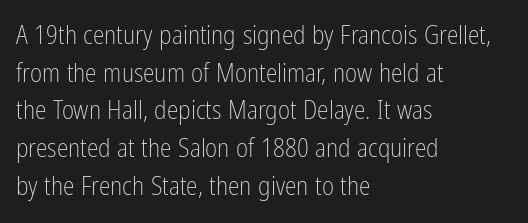
The image shows 26 px text type, upright; set left-aligned, normal line spacing (1.45x), normal letter spacing, not underlined.
